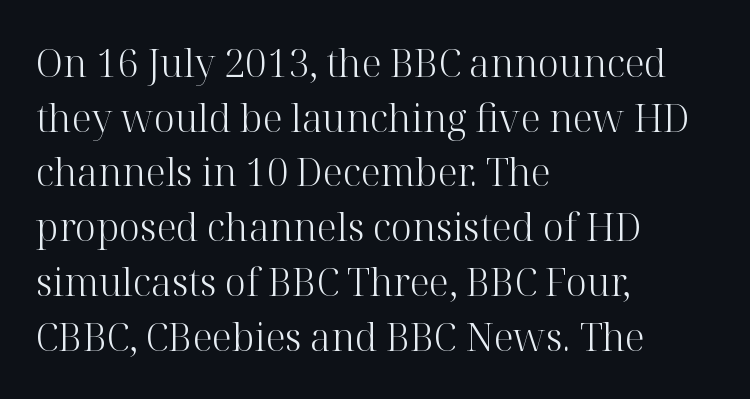
Q: Is the text bold? A: No.
Q: Is the text italic (slanted)? A: No, it is upright.
Q: Is the typeface a serif or a sans-serif typeface? A: Serif.
Q: Is the text underlined? A: No.
Q: How is the paragraph aligned? A: Left-aligned.
Q: Is the spacing between letters normal or unusually wide? A: Normal.
Q: Is the spacing between lines tight, normal or loose? A: Normal.
Q: Width (condensed, normal, or wide)? A: Normal.
Q: Stroke contrast? A: High.
Q: x-height? A: Medium.
Q: Monospaced? A: No.
